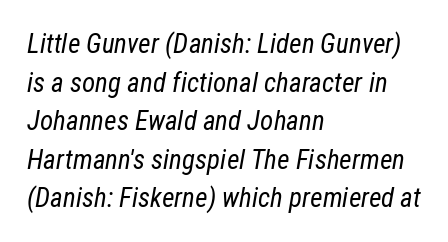
{"italic": "yes", "lean": "right", "slant_degrees": 12, "bold": "no", "underline": "no", "align": "left", "line_spacing": "normal", "line_spacing_ratio": 1.43, "letter_spacing": "normal", "letter_spacing_em": 0.0, "glyph_px": 27}
